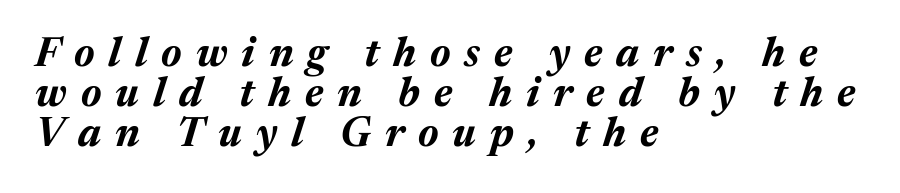
Here the designer chose a conventional face with non-uniform glyph widths. A typesetter would call this leading minimal, almost set solid. The rendering uses a bold face; every stroke is thick and dark. The typography opts for an oblique posture over an upright one.
